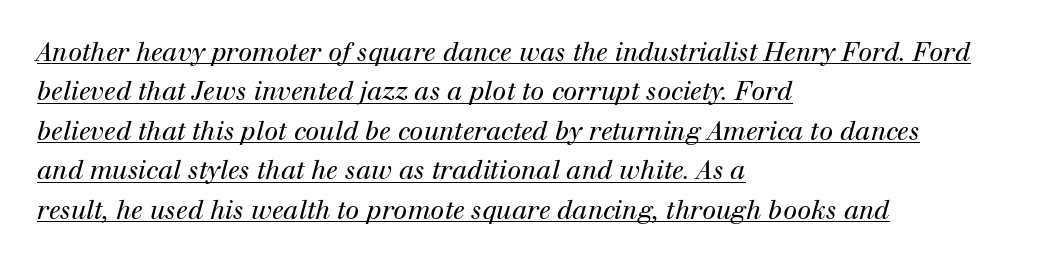
Here the glyphs are tracked normally, forming tight word shapes. In terms of leading, this rendering sits right in the middle. The characters are drawn with everyday or finer stroke widths. Each line starts at the same left margin while the right side varies.
